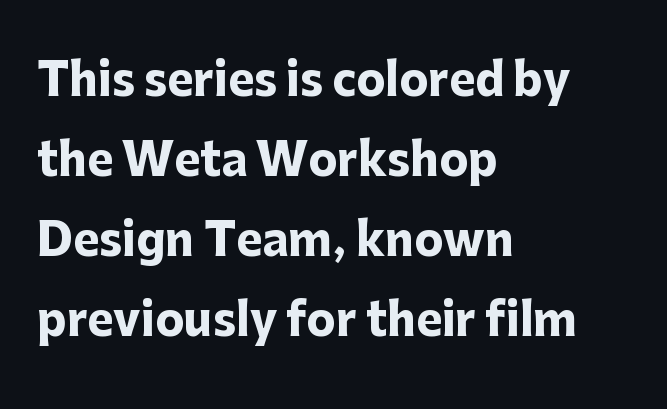
Set as a true bold cut, around the 700 mark. The type family on display is of the sans-serif kind. Which margin do the lines hug? The left one — the right edge is uneven. Nobody drew a line under any word here. The rendering uses natural spacing where letterforms have individual widths.
